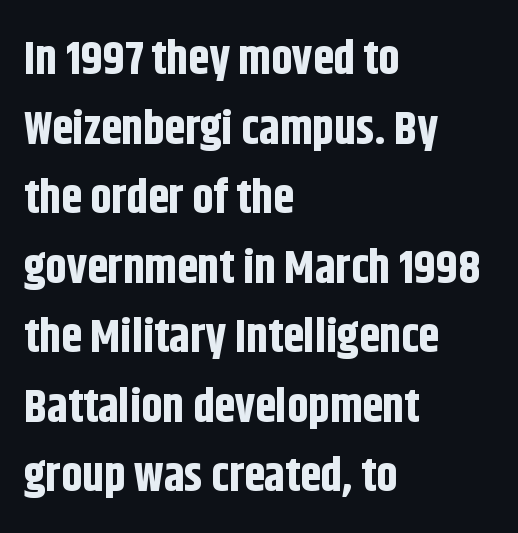
Does the type have serifs? No, each stem ends abruptly. Nobody touched the tracking dial on this one. The text block is weighted toward the left margin, trailing off unevenly rightward. Summary of weight: heavy, a full bold. The designer left line spacing at the default. Italic: no, the glyphs are upright roman.
